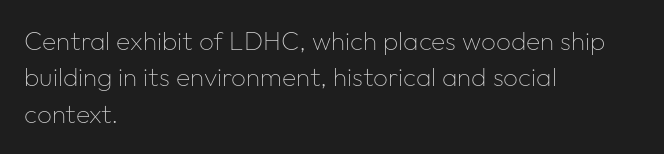
The image shows 26 px text type, upright; set left-aligned, normal line spacing (1.4x), normal letter spacing, not underlined.
